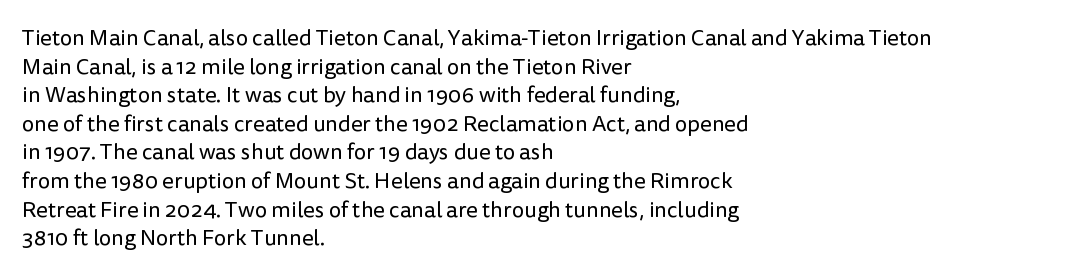
{"italic": "no", "bold": "no", "underline": "no", "align": "left", "line_spacing": "normal", "line_spacing_ratio": 1.3, "letter_spacing": "normal", "letter_spacing_em": 0.0, "glyph_px": 22}
